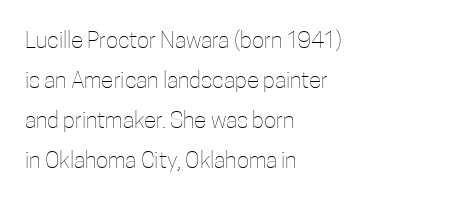
{"italic": "no", "bold": "no", "underline": "no", "align": "left", "line_spacing_ratio": 1.74, "letter_spacing": "normal", "letter_spacing_em": 0.0, "glyph_px": 23}
